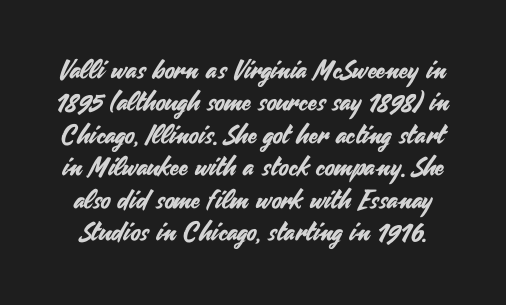
Just letters on the line, the space beneath them empty. Default kerning and tracking; the words read as compact shapes. These lines sit exactly where default settings would place them.
